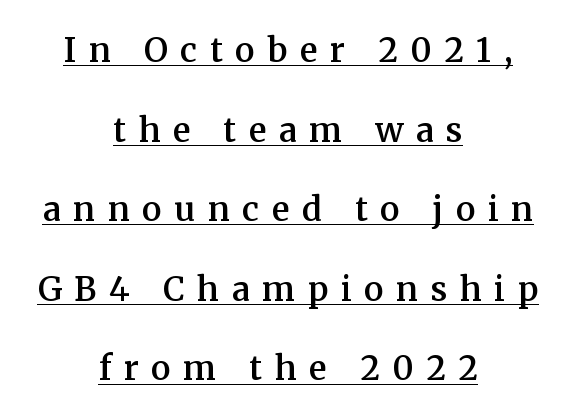
The image shows 33 px semibold serif type, upright; set centered, loose line spacing (2.41x), unusually wide letter spacing (+0.38 em), underlined; medium stroke contrast and a medium x-height.
